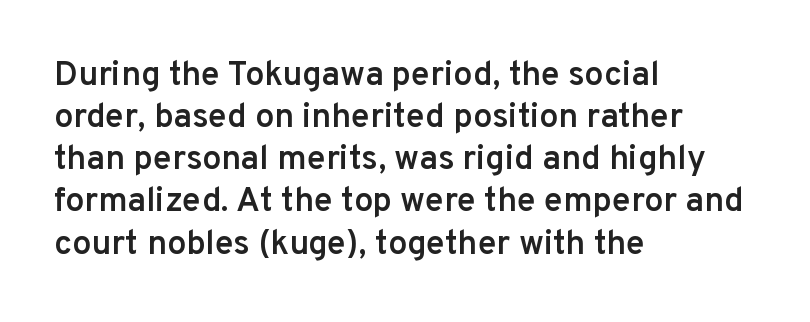
Caption: semibold face, moderately heavy strokes. Nope, not italic — everything's standing straight. This sample has the flowing, uneven cadence of proportional lettering. Tracking value appears to be zero — textbook default spacing.
